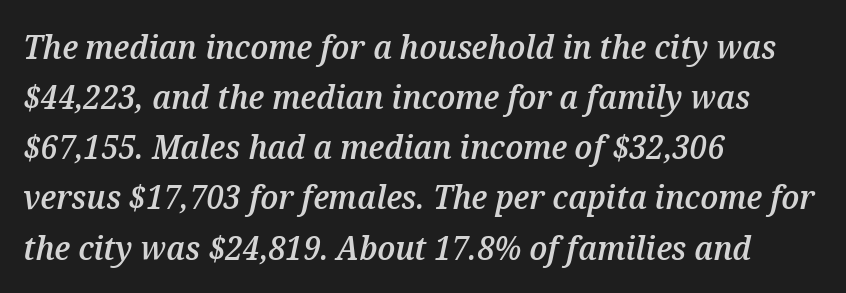
Beneath every word, the page is bare. Honestly, the row spacing looks completely unremarkable. The type is set solid horizontally, with unmodified tracking. Weight: semibold (demi). These lines are rendered in a variable-pitch font. The rendering anchors every line to the left-hand side.
